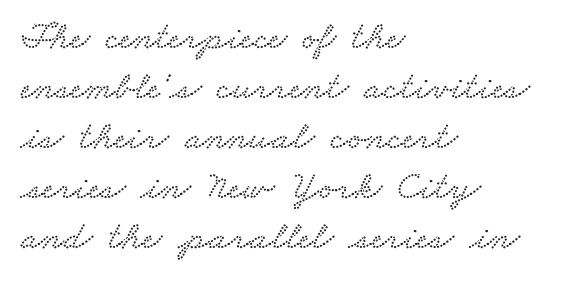
In terms of leading, this rendering sits right in the middle. You could not count columns in this text — the font is proportionally spaced. Descenders hang freely into open space. Characters follow at the spacing the type designer built in. The typeface chosen for these lines features serifs.
